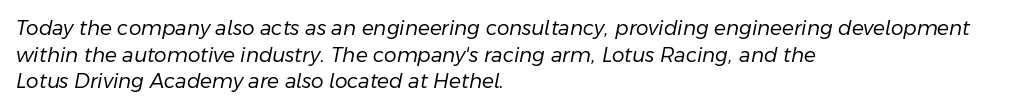
Q: Is the text bold? A: No.
Q: Is the text italic (slanted)? A: Yes, it leans right by about 11 degrees.
Q: Is the text underlined? A: No.
Q: How is the paragraph aligned? A: Left-aligned.
Q: Is the spacing between letters normal or unusually wide? A: Normal.
Q: Is the spacing between lines tight, normal or loose? A: Normal.
